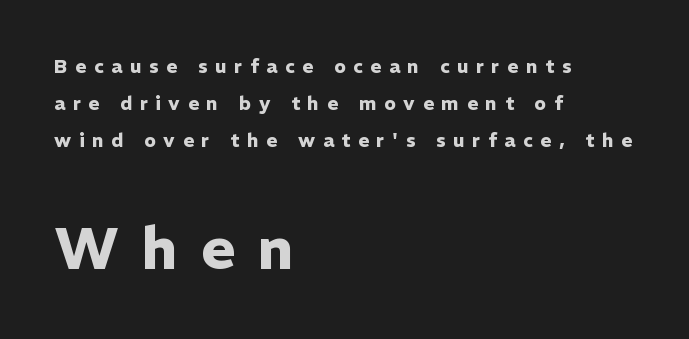
{"serif": "no", "italic": "no", "bold": "yes", "weight": "heavy", "width": "normal", "stroke_contrast": "low", "x_height": "medium", "monospaced": "no", "underline": "no", "align": "left", "line_spacing": "loose", "line_spacing_ratio": 1.95, "letter_spacing": "wide", "letter_spacing_em": 0.4, "larger_block": "second", "size_ratio": 3.05, "glyph_px": 58}
